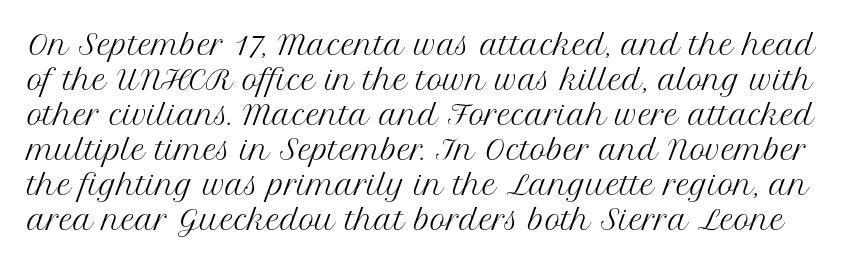
{"bold": "no", "underline": "no", "line_spacing": "normal", "line_spacing_ratio": 1.3, "letter_spacing": "normal", "letter_spacing_em": 0.0, "glyph_px": 27}
